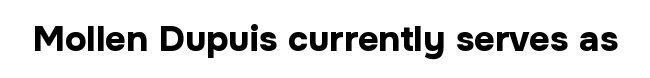
Q: Is the text bold? A: Yes.
Q: Is the text italic (slanted)? A: No, it is upright.
Q: Is the typeface a serif or a sans-serif typeface? A: Sans-serif.
Q: Is the text underlined? A: No.
Q: Is the spacing between letters normal or unusually wide? A: Normal.
Q: Width (condensed, normal, or wide)? A: Normal.
Q: Stroke contrast? A: Low.
Q: x-height? A: Medium.
Q: Monospaced? A: No.
